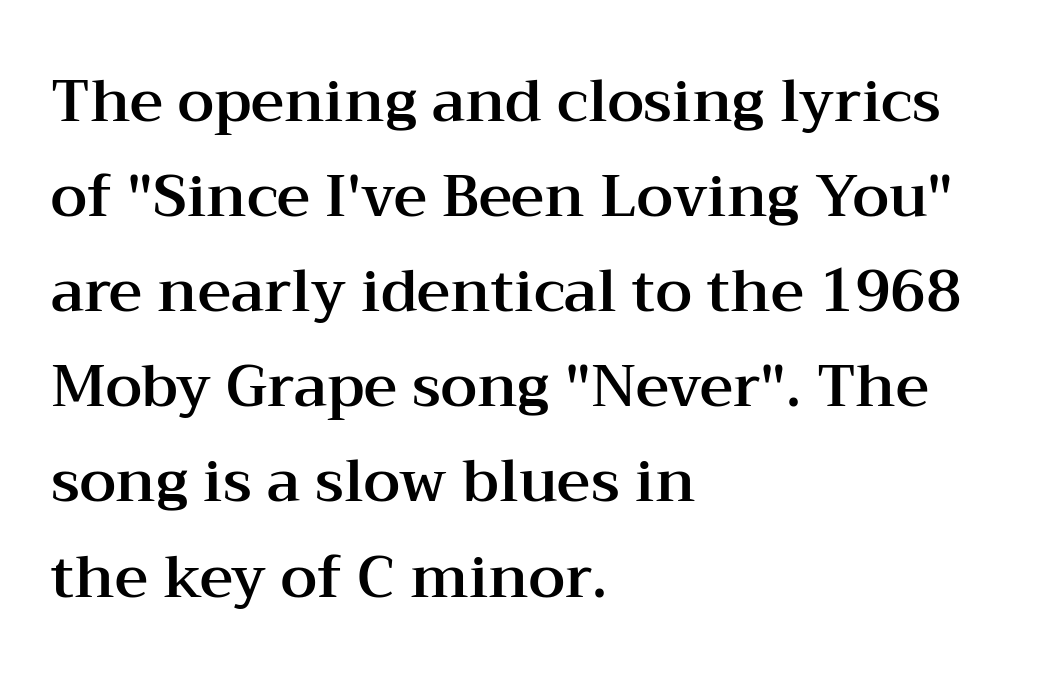
A typesetter would call this proportional, since set widths differ per character. In CSS terms this would be text-align: left. Look at the bottom of the vertical strokes: they flare into serifs here. The designer left line spacing at the default.
